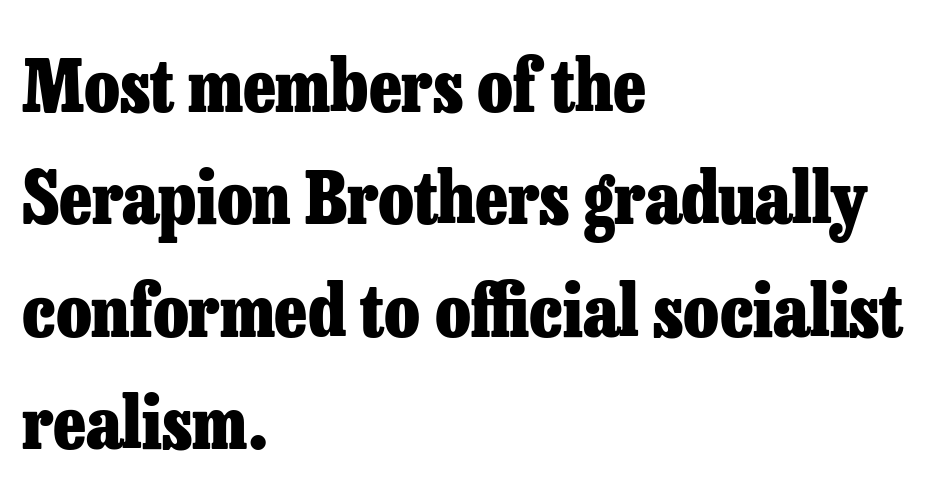
Stroke thickness is high; the sample reads as a true bold. Left-aligned paragraph, ragged on the right. In terms of posture, this sample is upright. A typesetter would call this proportional, since set widths differ per character.
